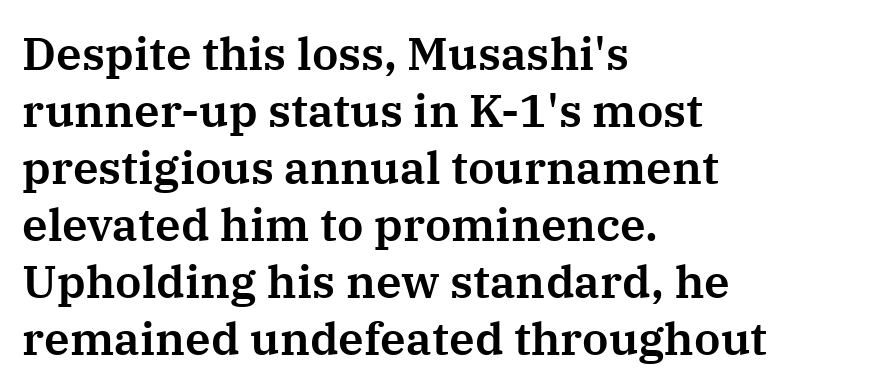
{"serif": "yes", "italic": "no", "width": "normal", "stroke_contrast": "medium", "x_height": "medium", "monospaced": "no", "underline": "no", "align": "left", "line_spacing_ratio": 1.24, "letter_spacing": "normal", "letter_spacing_em": 0.0, "glyph_px": 46}
